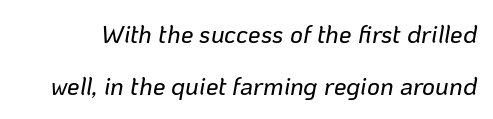
Q: Is the text italic (slanted)? A: Yes, it leans right by about 10 degrees.
Q: Is the text underlined? A: No.
Q: Is the spacing between letters normal or unusually wide? A: Normal.
Q: Is the spacing between lines tight, normal or loose? A: Loose.
